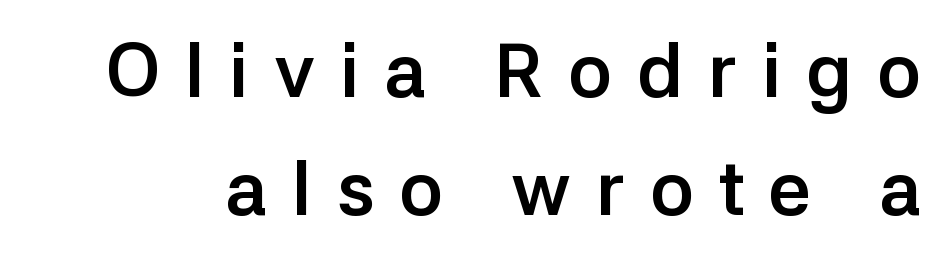
In terms of weight, the rendering is a true, heavy bold. Varying glyph widths throughout — classic text-font behaviour. Bare-footed words on every line. Spacing between characters has been opened up far beyond the box default. The designer went with a sans here, leaving each stem footless.
